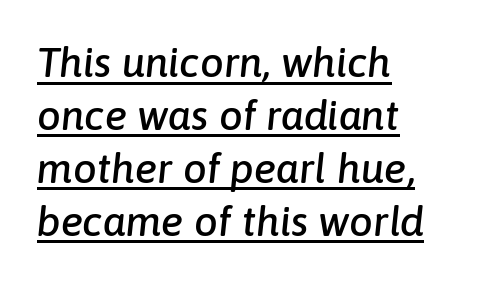
A typesetter would call this leading conventional body-copy spacing. Yep, that's italic — everything's leaning. The paragraph has a hard left edge and a soft right edge. Character widths vary here, with narrow letters taking less room than wide ones.
